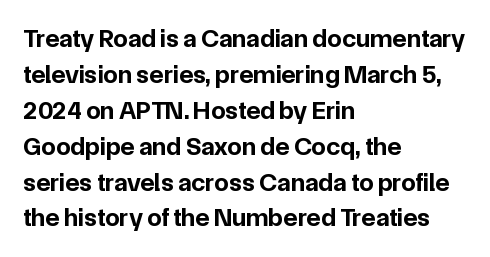
Q: Is the text bold? A: Yes.
Q: Is the text italic (slanted)? A: No, it is upright.
Q: Is the text underlined? A: No.
Q: How is the paragraph aligned? A: Left-aligned.
Q: Is the spacing between letters normal or unusually wide? A: Normal.
Q: Is the spacing between lines tight, normal or loose? A: Normal.
